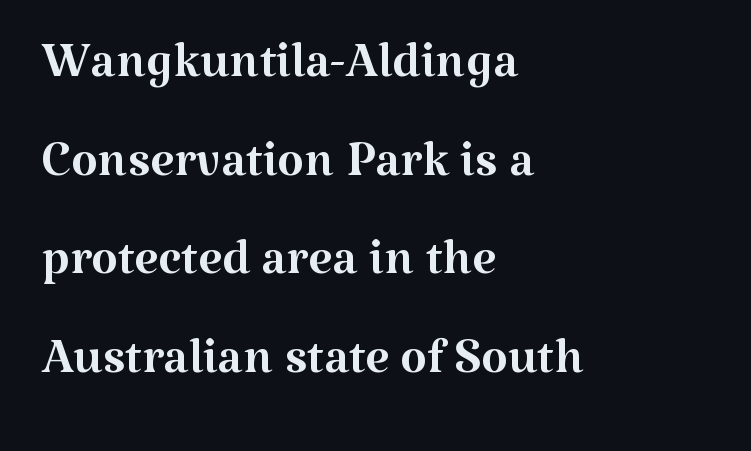
The image shows 69 px regular-weight serif type, upright; set left-aligned, normal line spacing (1.43x), normal letter spacing, not underlined; medium stroke contrast and a medium x-height.
